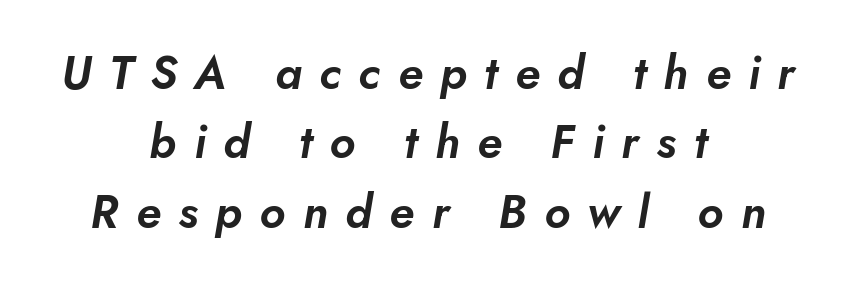
The image shows 46 px text type, italic (leaning right); set centered, normal line spacing (1.51x), unusually wide letter spacing (+0.38 em), not underlined; low stroke contrast and a small x-height.
